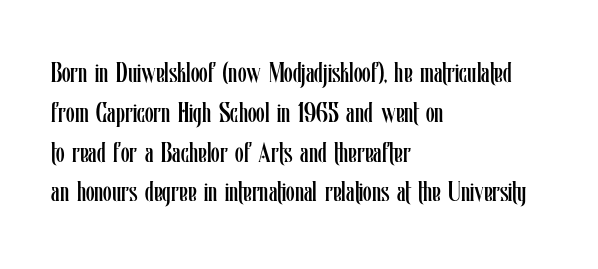
{"italic": "no", "bold": "no", "weight": "regular", "width": "condensed", "stroke_contrast": "low", "x_height": "medium", "monospaced": "no", "underline": "no", "align": "left", "line_spacing": "normal", "line_spacing_ratio": 1.42, "letter_spacing": "normal", "letter_spacing_em": 0.0, "glyph_px": 28}
